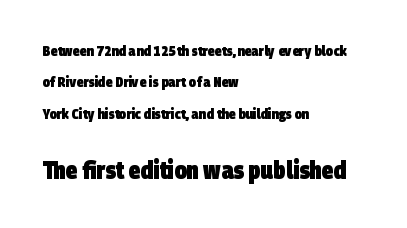
Q: Is the text bold? A: Yes.
Q: Is the text underlined? A: No.
Q: How is the paragraph aligned? A: Left-aligned.
Q: Is the spacing between letters normal or unusually wide? A: Normal.
Q: Is the spacing between lines tight, normal or loose? A: Loose.
Q: Which block of text is set in a larger size, the first (top) or the second (bottom)? A: The second (bottom) one.
